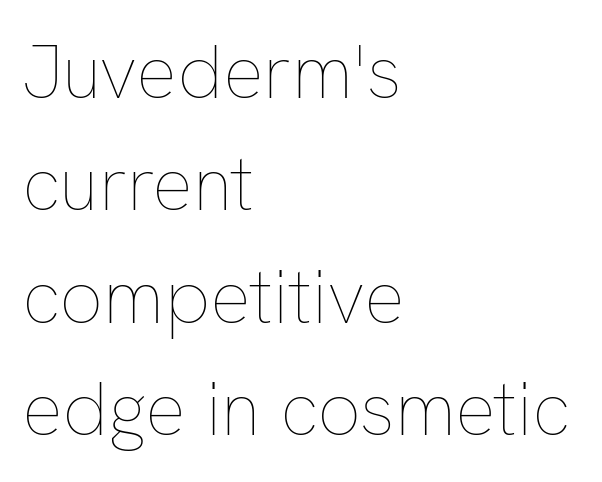
{"italic": "no", "bold": "no", "weight": "thin", "width": "normal", "stroke_contrast": "low", "x_height": "medium", "monospaced": "no", "underline": "no", "align": "left", "line_spacing": "normal", "line_spacing_ratio": 1.48, "letter_spacing": "normal", "letter_spacing_em": 0.0, "glyph_px": 76}
